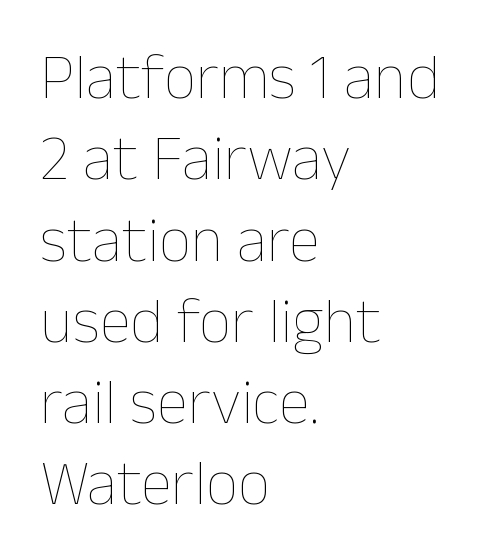
Q: Is the text bold? A: No.
Q: Is the text italic (slanted)? A: No, it is upright.
Q: Is the text underlined? A: No.
Q: How is the paragraph aligned? A: Left-aligned.
Q: Is the spacing between letters normal or unusually wide? A: Normal.
Q: Is the spacing between lines tight, normal or loose? A: Normal.
Q: Width (condensed, normal, or wide)? A: Normal.
Q: Stroke contrast? A: Low.
Q: x-height? A: Medium.
Q: Monospaced? A: No.
